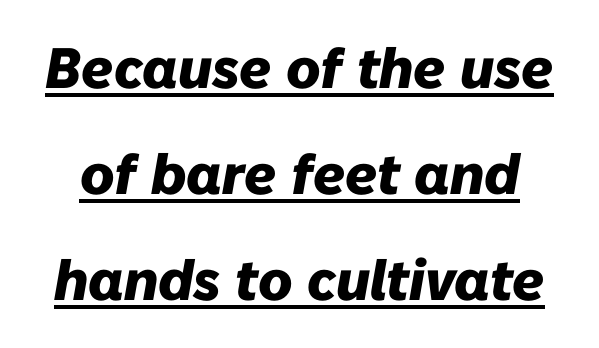
The image shows 57 px heavy type, italic (leaning right); set line spacing 1.86x, normal letter spacing, underlined; low stroke contrast and a medium x-height.
